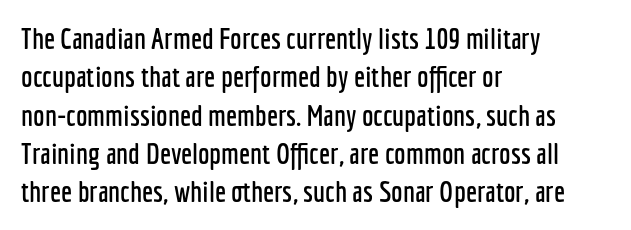
The image shows 29 px condensed sans-serif type, upright; set left-aligned, normal line spacing (1.32x), normal letter spacing, not underlined; low stroke contrast and a medium x-height.
